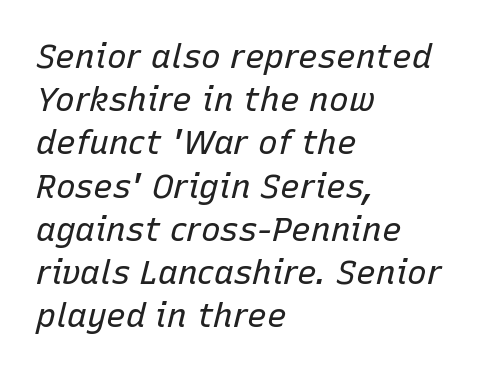
The image shows 33 px regular-weight type, italic (leaning right); set left-aligned, normal line spacing (1.31x), normal letter spacing, not underlined; low stroke contrast and a medium x-height.
